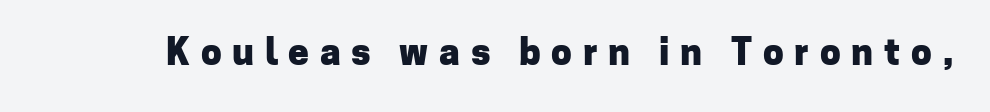
{"serif": "no", "italic": "no", "bold": "yes", "weight": "heavy", "width": "normal", "stroke_contrast": "low", "x_height": "medium", "monospaced": "no", "underline": "no", "letter_spacing": "wide", "letter_spacing_em": 0.29, "glyph_px": 37}
